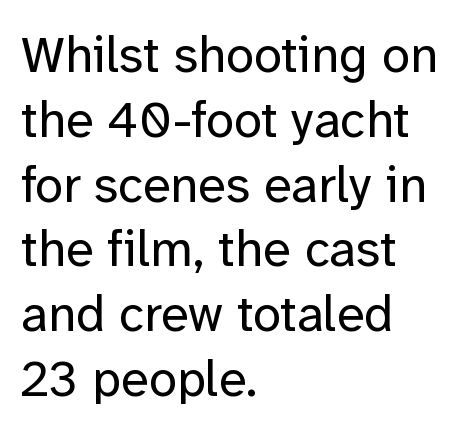
Q: Is the text bold? A: No.
Q: Is the text italic (slanted)? A: No, it is upright.
Q: Is the typeface a serif or a sans-serif typeface? A: Sans-serif.
Q: Is the text underlined? A: No.
Q: How is the paragraph aligned? A: Left-aligned.
Q: Is the spacing between letters normal or unusually wide? A: Normal.
Q: Is the spacing between lines tight, normal or loose? A: Normal.
Q: Width (condensed, normal, or wide)? A: Normal.
Q: Stroke contrast? A: Low.
Q: x-height? A: Medium.
Q: Monospaced? A: No.
